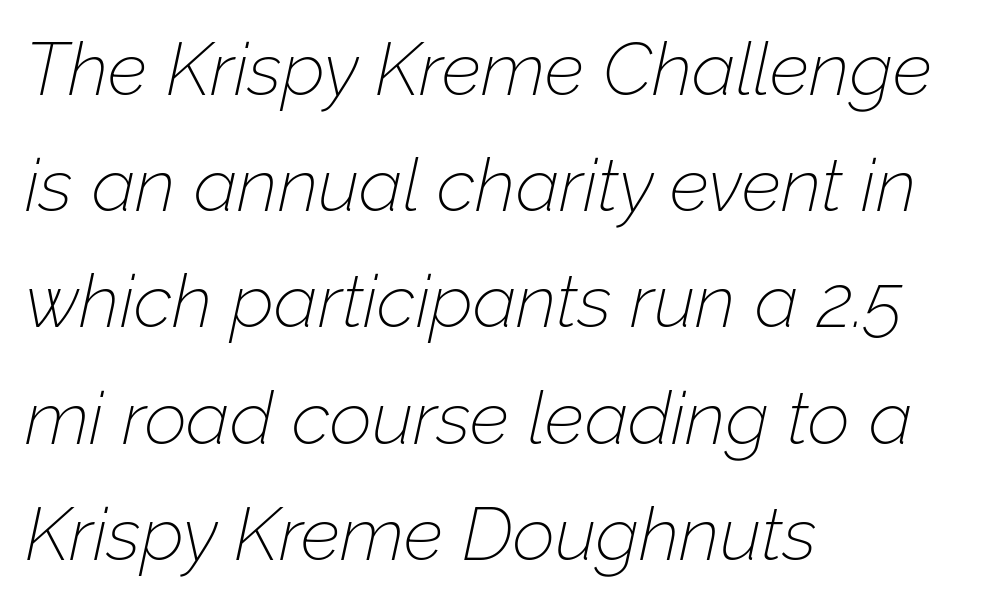
Q: Is the text bold? A: No.
Q: Is the text italic (slanted)? A: Yes, it leans right by about 12 degrees.
Q: Is the text underlined? A: No.
Q: How is the paragraph aligned? A: Left-aligned.
Q: Is the spacing between letters normal or unusually wide? A: Normal.
Q: Is the spacing between lines tight, normal or loose? A: Normal.
Q: Width (condensed, normal, or wide)? A: Normal.
Q: Stroke contrast? A: Low.
Q: x-height? A: Medium.
Q: Monospaced? A: No.
